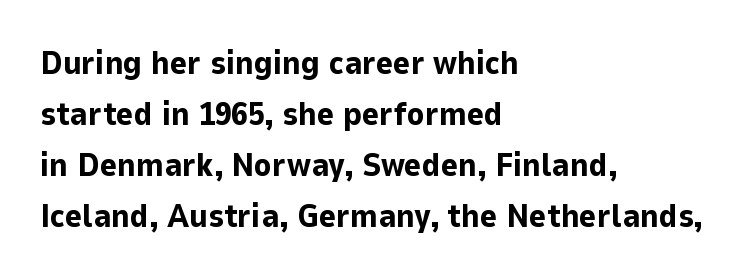
Q: Is the text bold? A: Yes.
Q: Is the text italic (slanted)? A: No, it is upright.
Q: Is the typeface a serif or a sans-serif typeface? A: Sans-serif.
Q: Is the text underlined? A: No.
Q: How is the paragraph aligned? A: Left-aligned.
Q: Is the spacing between letters normal or unusually wide? A: Normal.
Q: Is the spacing between lines tight, normal or loose? A: Normal.
Q: Width (condensed, normal, or wide)? A: Normal.
Q: Stroke contrast? A: Low.
Q: x-height? A: Medium.
Q: Monospaced? A: No.
